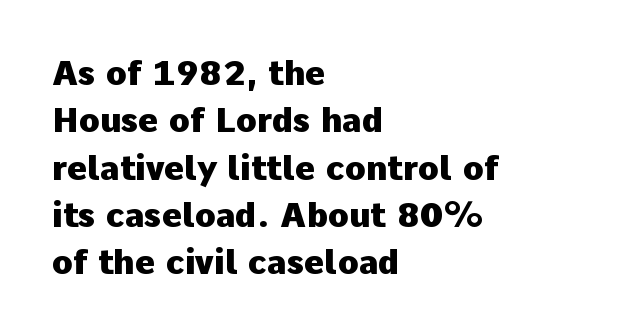
Q: Is the text bold? A: Yes.
Q: Is the text italic (slanted)? A: No, it is upright.
Q: Is the typeface a serif or a sans-serif typeface? A: Sans-serif.
Q: Is the text underlined? A: No.
Q: How is the paragraph aligned? A: Left-aligned.
Q: Is the spacing between letters normal or unusually wide? A: Normal.
Q: Is the spacing between lines tight, normal or loose? A: Normal.
Q: Width (condensed, normal, or wide)? A: Normal.
Q: Stroke contrast? A: Low.
Q: x-height? A: Medium.
Q: Monospaced? A: No.
